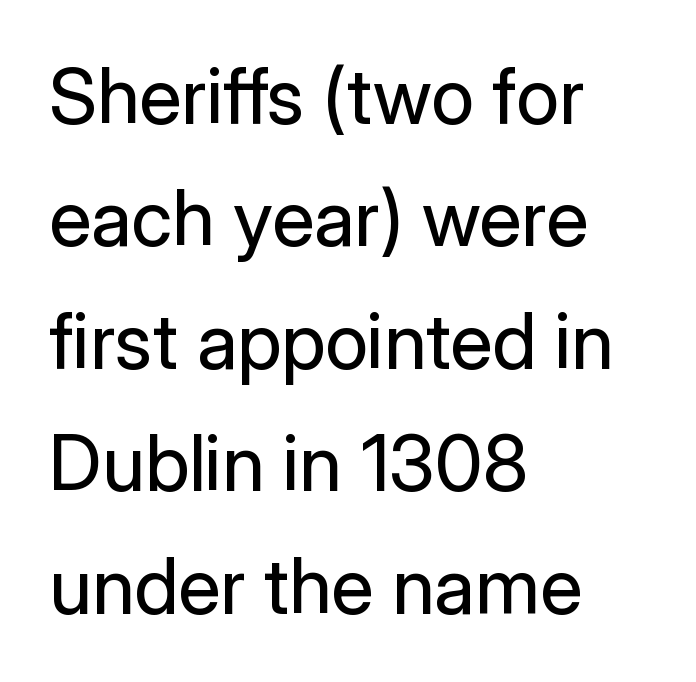
The image shows 77 px regular-weight sans-serif type, upright; set left-aligned, normal line spacing (1.59x), normal letter spacing, not underlined; low stroke contrast and a medium x-height.
